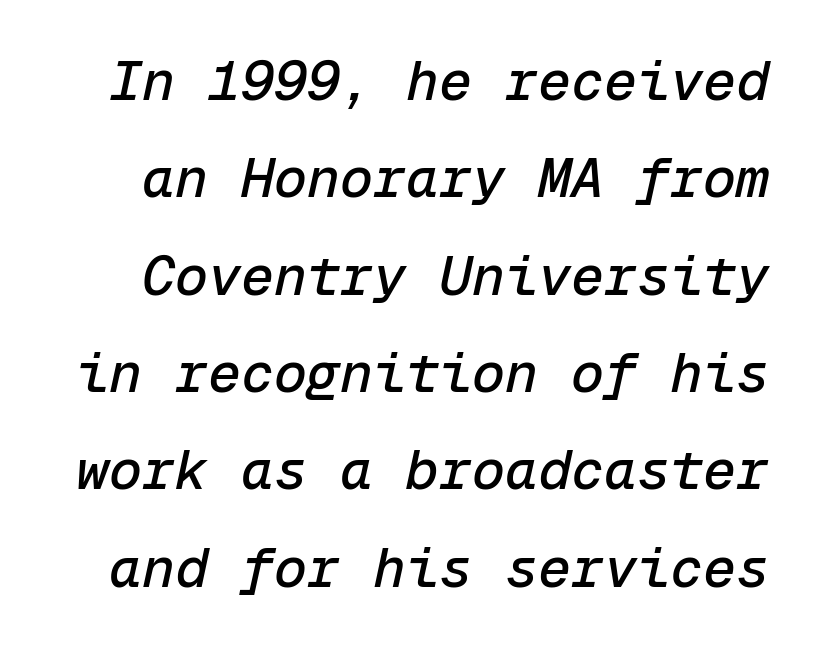
Inter-character spacing is left at the font's built-in metrics. A typesetter would mark this as italic. You could count columns in this text — the font is strictly monospaced. Check under the words: just untouched page.
